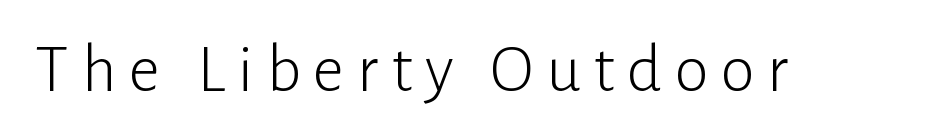
Type style note: lacks serifs. Is the stroke heavy? The answer is a plain regular-or-lighter. Spacing verdict: proportional, widths tailored to each character. Tall strokes in this sample are plumb rather than angled.
